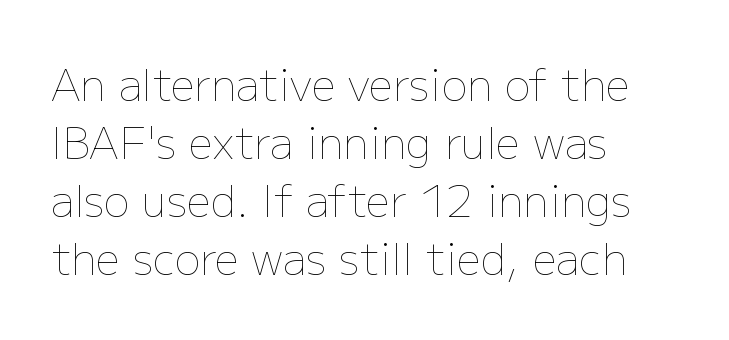
Ordinary non-slanted type is in use. Compared with a centered layout, this one pins lines to the left instead. The typesetting does not lean heavy: it is not bold. The passage shown is typed in a proportional face where columns would drift. What stands out about the letter spacing? Nothing — it is the standard amount. Whoever set this chose a conventional vertical rhythm.
